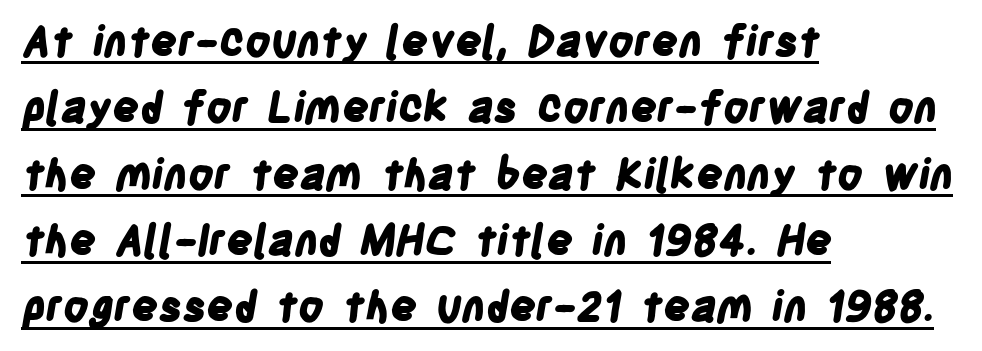
The image shows 42 px bold, condensed sans-serif type; set left-aligned, normal line spacing (1.58x), normal letter spacing, underlined; low stroke contrast and a large x-height.
